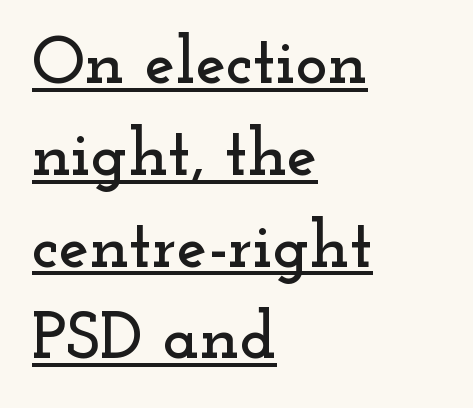
{"serif": "yes", "italic": "no", "width": "wide", "stroke_contrast": "low", "x_height": "small", "monospaced": "no", "underline": "yes", "align": "left", "line_spacing": "normal", "line_spacing_ratio": 1.35, "letter_spacing": "normal", "letter_spacing_em": 0.0, "glyph_px": 68}
